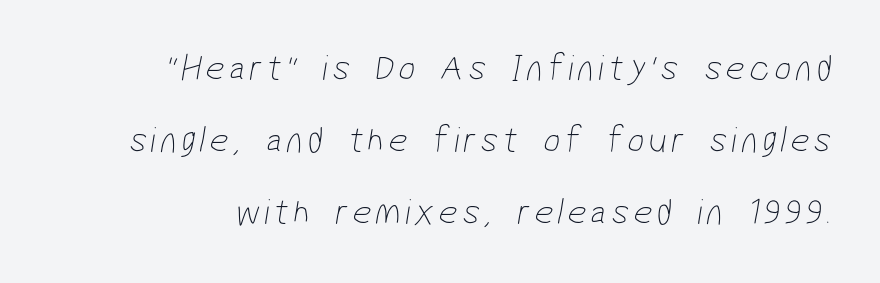
The passage shown is typed in a proportional face where columns would drift. Decoration check: the copy has no underline. Each letter's strokes conclude bluntly, with no projecting serifs. Interline gaps are noticeably wide in this sample. On a weight scale, this lands at 450 or below.
